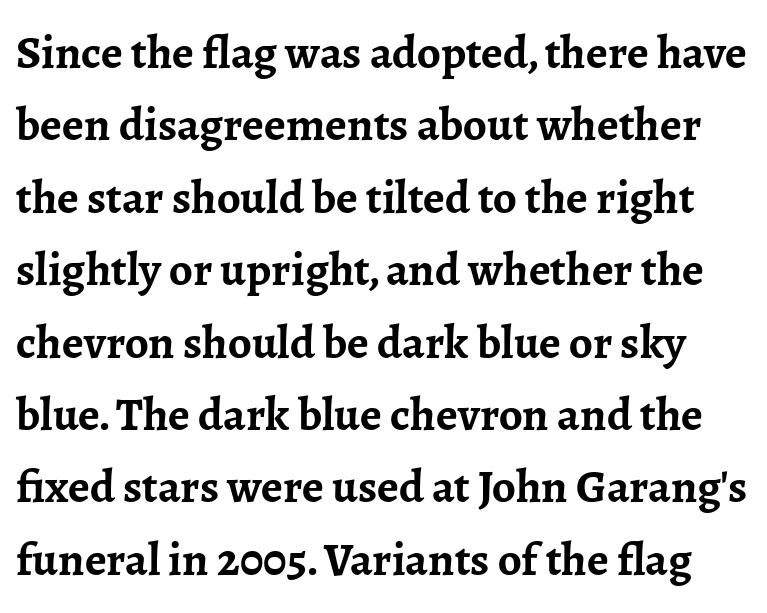
Examine the stroke ends and you'll spot serifs. Here the glyphs are tracked normally, forming tight word shapes. Successive baselines arrive at the customary interval. Each row of text sits above clean, open space. These lines are rendered in a variable-pitch font. Is there any slant? The stems are plumb.
